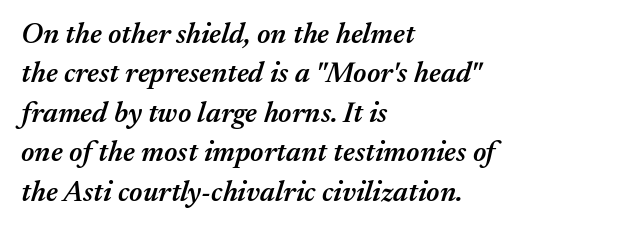
Q: Is the text bold? A: Semi-bold.
Q: Is the text italic (slanted)? A: Yes, it leans right by about 17 degrees.
Q: Is the text underlined? A: No.
Q: How is the paragraph aligned? A: Left-aligned.
Q: Is the spacing between letters normal or unusually wide? A: Normal.
Q: Is the spacing between lines tight, normal or loose? A: Normal.
Q: Width (condensed, normal, or wide)? A: Normal.
Q: Stroke contrast? A: Medium.
Q: x-height? A: Medium.
Q: Monospaced? A: No.
